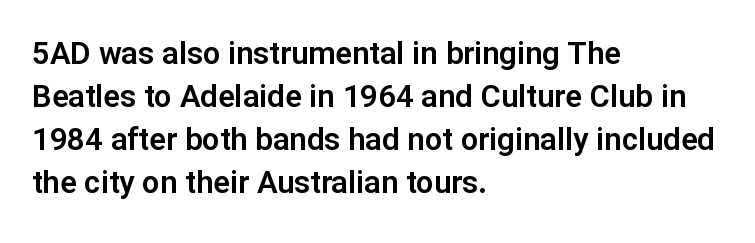
The image shows 31 px sans-serif type, upright; set left-aligned, normal line spacing (1.39x), normal letter spacing, not underlined; low stroke contrast and a medium x-height.
